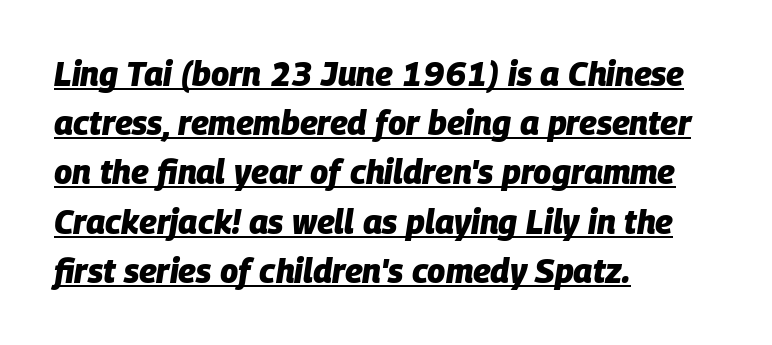
Q: Is the text bold? A: Yes.
Q: Is the text italic (slanted)? A: Yes, it leans right by about 9 degrees.
Q: Is the text underlined? A: Yes.
Q: How is the paragraph aligned? A: Left-aligned.
Q: Is the spacing between letters normal or unusually wide? A: Normal.
Q: Is the spacing between lines tight, normal or loose? A: Normal.
Q: Width (condensed, normal, or wide)? A: Normal.
Q: Stroke contrast? A: Low.
Q: x-height? A: Large.
Q: Monospaced? A: No.
